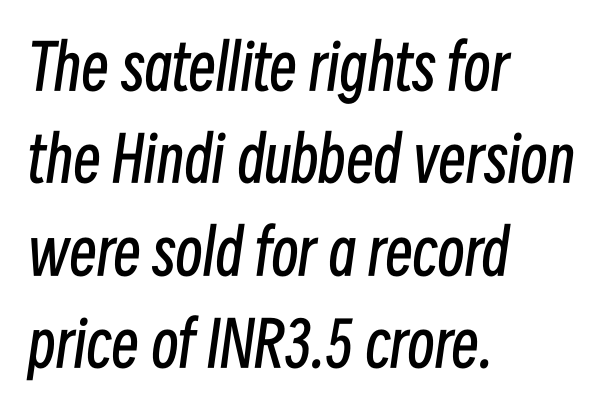
The image shows 62 px regular-weight, condensed type, italic (leaning right); set left-aligned, normal line spacing (1.49x), normal letter spacing, not underlined; low stroke contrast and a medium x-height.
